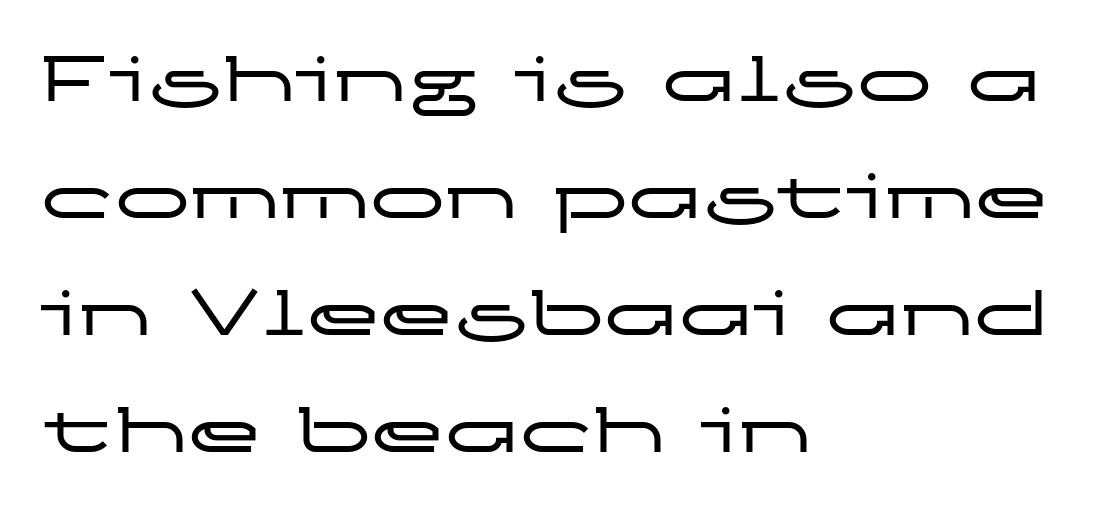
The image shows 75 px wide sans-serif type, upright; set left-aligned, normal line spacing (1.56x), normal letter spacing, not underlined; low stroke contrast and a medium x-height.
